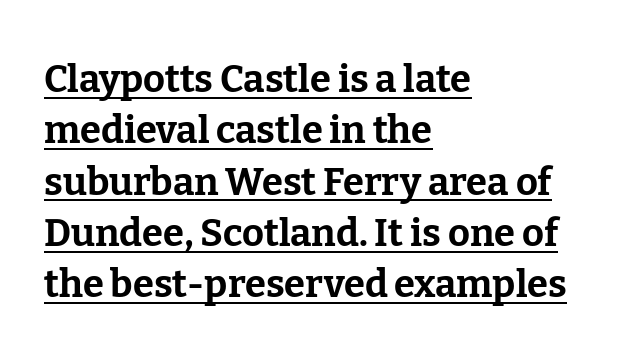
Q: Is the text bold? A: Yes.
Q: Is the text italic (slanted)? A: No, it is upright.
Q: Is the typeface a serif or a sans-serif typeface? A: Serif.
Q: Is the text underlined? A: Yes.
Q: How is the paragraph aligned? A: Left-aligned.
Q: Is the spacing between letters normal or unusually wide? A: Normal.
Q: Is the spacing between lines tight, normal or loose? A: Normal.
Q: Width (condensed, normal, or wide)? A: Normal.
Q: Stroke contrast? A: Low.
Q: x-height? A: Medium.
Q: Monospaced? A: No.
